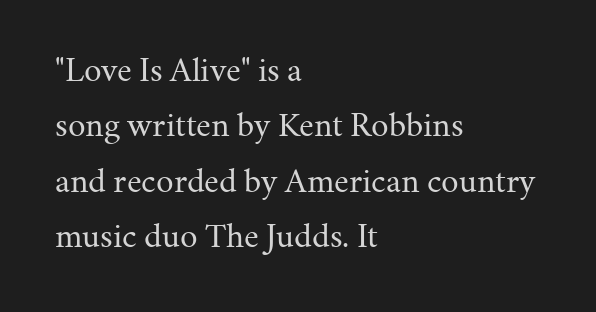
Only glyphs here, with clear space below each row. Standard letterfit; no display-style spreading of the glyphs. Each stroke keeps to a modest, everyday thickness or less. Honestly, the row spacing looks completely unremarkable.
